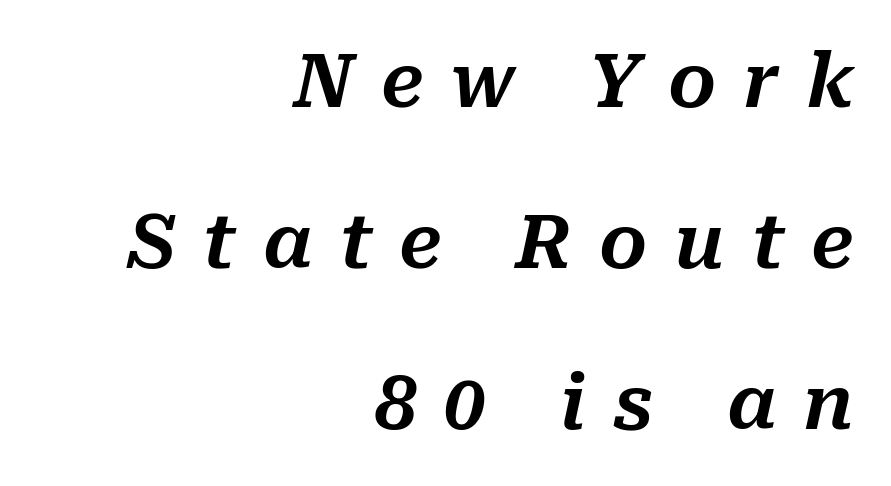
{"italic": "yes", "lean": "right", "slant_degrees": 10, "width": "normal", "stroke_contrast": "medium", "x_height": "medium", "monospaced": "no", "underline": "no", "align": "right", "line_spacing": "loose", "line_spacing_ratio": 2.15, "letter_spacing": "wide", "letter_spacing_em": 0.36, "glyph_px": 75}
